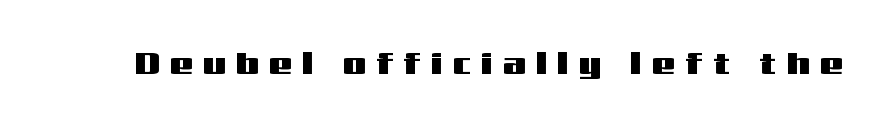
The image shows 32 px wide sans-serif type, upright; set unusually wide letter spacing (+0.33 em), not underlined; medium stroke contrast and a medium x-height.
